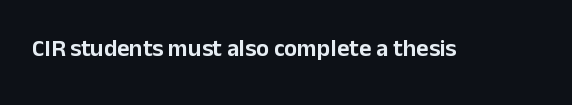
Q: Is the text italic (slanted)? A: No, it is upright.
Q: Is the text underlined? A: No.
Q: Is the spacing between letters normal or unusually wide? A: Normal.
